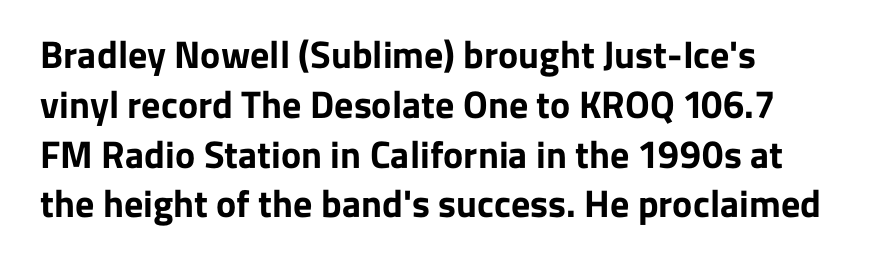
{"serif": "no", "italic": "no", "bold": "yes", "weight": "bold", "width": "normal", "stroke_contrast": "low", "x_height": "medium", "monospaced": "no", "underline": "no", "line_spacing": "normal", "line_spacing_ratio": 1.31, "letter_spacing": "normal", "letter_spacing_em": 0.0, "glyph_px": 38}
